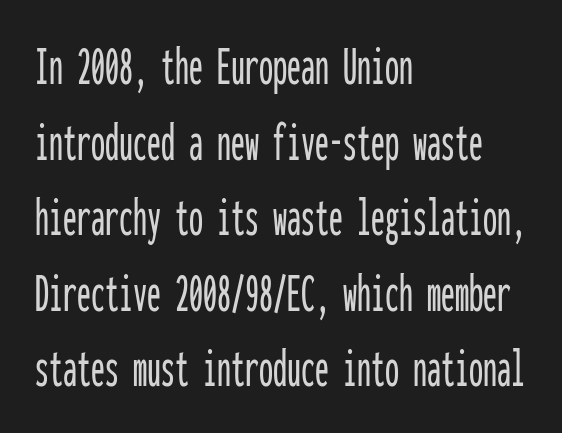
Honestly, the letter spacing is just normal — you wouldn't notice it. These lines were composed using upright roman letters. The paragraph has a hard left edge and a soft right edge. Just letters on the line, the space beneath them empty.
